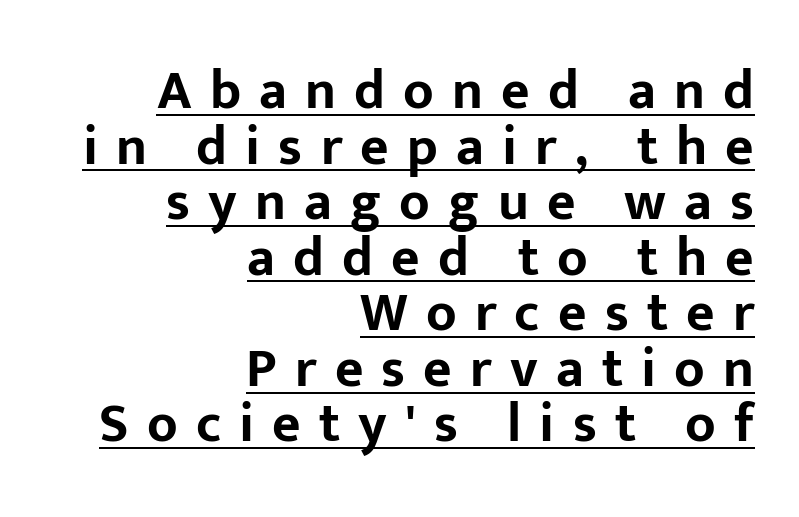
Q: Is the text bold? A: Yes.
Q: Is the text italic (slanted)? A: No, it is upright.
Q: Is the typeface a serif or a sans-serif typeface? A: Sans-serif.
Q: Is the text underlined? A: Yes.
Q: How is the paragraph aligned? A: Right-aligned.
Q: Is the spacing between letters normal or unusually wide? A: Unusually wide.
Q: Is the spacing between lines tight, normal or loose? A: Tight.
Q: Width (condensed, normal, or wide)? A: Normal.
Q: Stroke contrast? A: Low.
Q: x-height? A: Medium.
Q: Monospaced? A: No.
